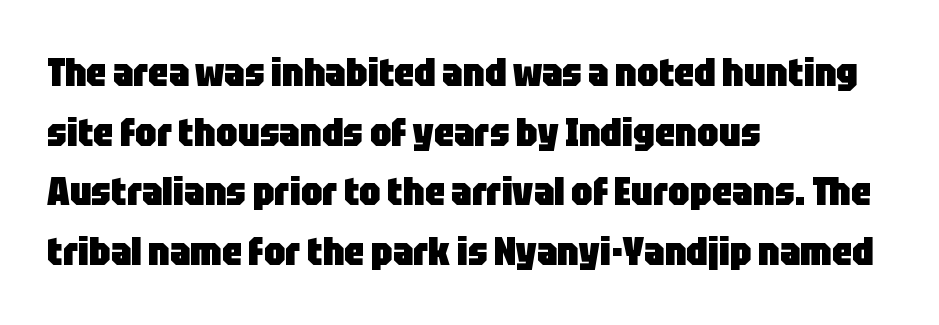
Q: Is the text bold? A: Yes.
Q: Is the text italic (slanted)? A: No, it is upright.
Q: Is the typeface a serif or a sans-serif typeface? A: Sans-serif.
Q: Is the text underlined? A: No.
Q: How is the paragraph aligned? A: Left-aligned.
Q: Is the spacing between letters normal or unusually wide? A: Normal.
Q: Is the spacing between lines tight, normal or loose? A: Normal.
Q: Width (condensed, normal, or wide)? A: Condensed.
Q: Stroke contrast? A: Low.
Q: x-height? A: Large.
Q: Monospaced? A: No.
